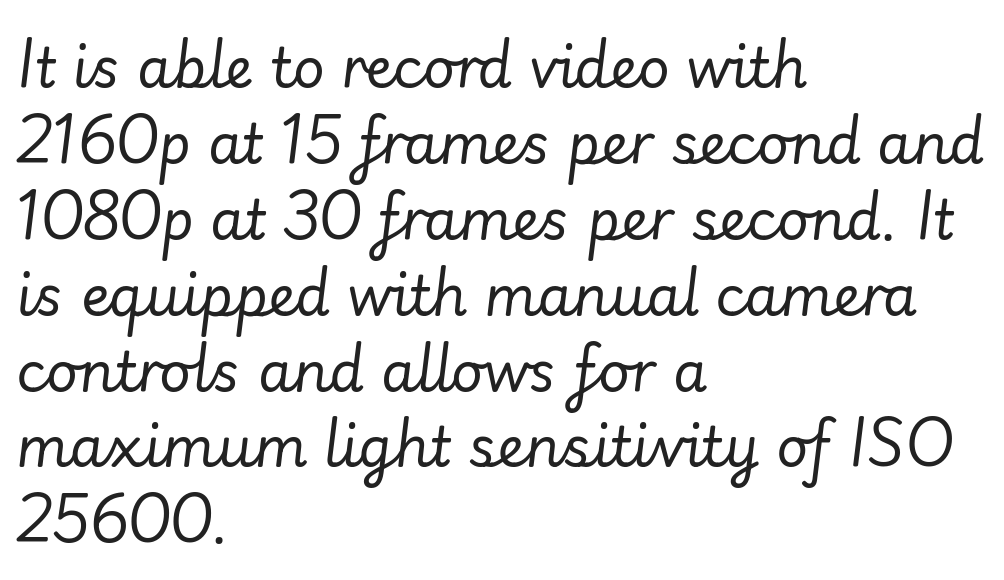
The image shows 55 px regular-weight type, italic (leaning right); set left-aligned, normal line spacing (1.38x), normal letter spacing, not underlined; low stroke contrast and a small x-height.
